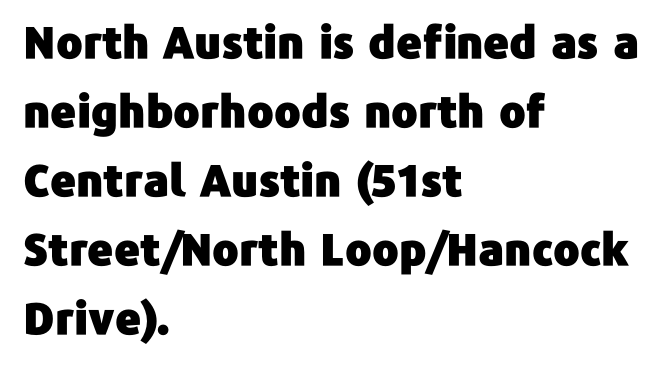
{"serif": "no", "italic": "no", "width": "normal", "stroke_contrast": "low", "x_height": "medium", "monospaced": "no", "underline": "no", "align": "left", "line_spacing": "normal", "line_spacing_ratio": 1.57, "letter_spacing": "normal", "letter_spacing_em": 0.0, "glyph_px": 44}
